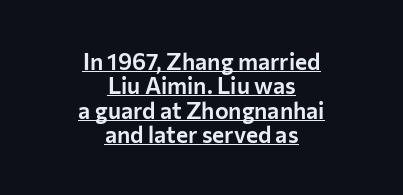
Short and long lines alike share a common midpoint. Emphasis is given by a line drawn under the lettering. In terms of letterspacing, this is plain default setting. Ordinary non-slanted type is in use.
